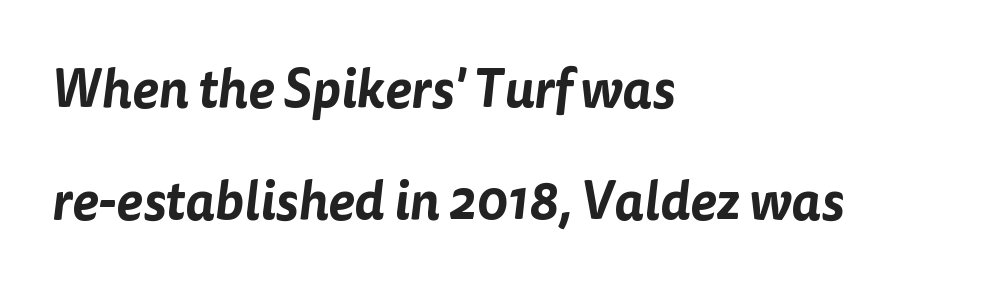
{"serif": "no", "width": "normal", "stroke_contrast": "low", "x_height": "medium", "monospaced": "no", "underline": "no", "align": "left", "line_spacing": "loose", "line_spacing_ratio": 2.12, "letter_spacing": "normal", "letter_spacing_em": 0.0, "glyph_px": 53}
